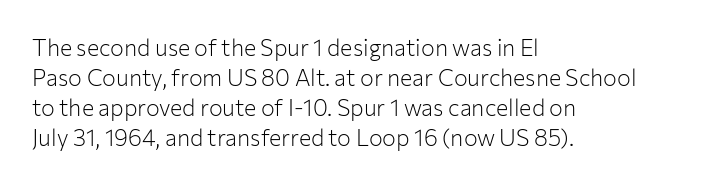
Q: Is the text bold? A: No.
Q: Is the text italic (slanted)? A: No, it is upright.
Q: Is the text underlined? A: No.
Q: How is the paragraph aligned? A: Left-aligned.
Q: Is the spacing between letters normal or unusually wide? A: Normal.
Q: Is the spacing between lines tight, normal or loose? A: Normal.
